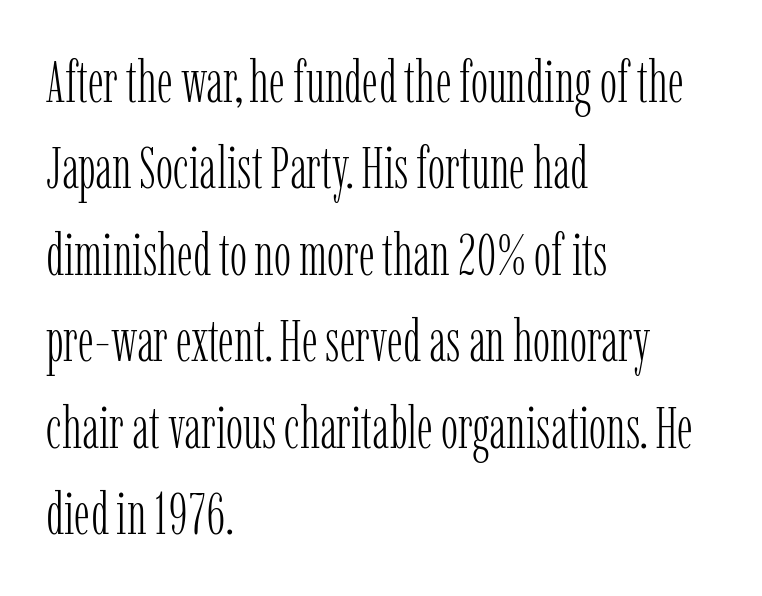
{"serif": "yes", "italic": "no", "bold": "no", "weight": "light", "width": "condensed", "stroke_contrast": "low", "x_height": "medium", "monospaced": "no", "underline": "no", "align": "left", "line_spacing": "normal", "line_spacing_ratio": 1.49, "letter_spacing": "normal", "letter_spacing_em": 0.0, "glyph_px": 58}
